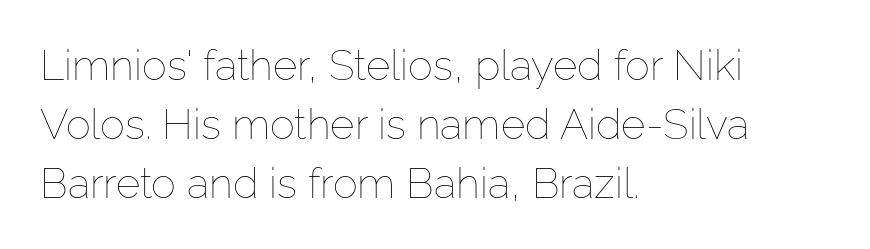
Q: Is the text bold? A: No.
Q: Is the text italic (slanted)? A: No, it is upright.
Q: Is the text underlined? A: No.
Q: How is the paragraph aligned? A: Left-aligned.
Q: Is the spacing between letters normal or unusually wide? A: Normal.
Q: Is the spacing between lines tight, normal or loose? A: Normal.
Q: Width (condensed, normal, or wide)? A: Normal.
Q: Stroke contrast? A: Low.
Q: x-height? A: Medium.
Q: Monospaced? A: No.
